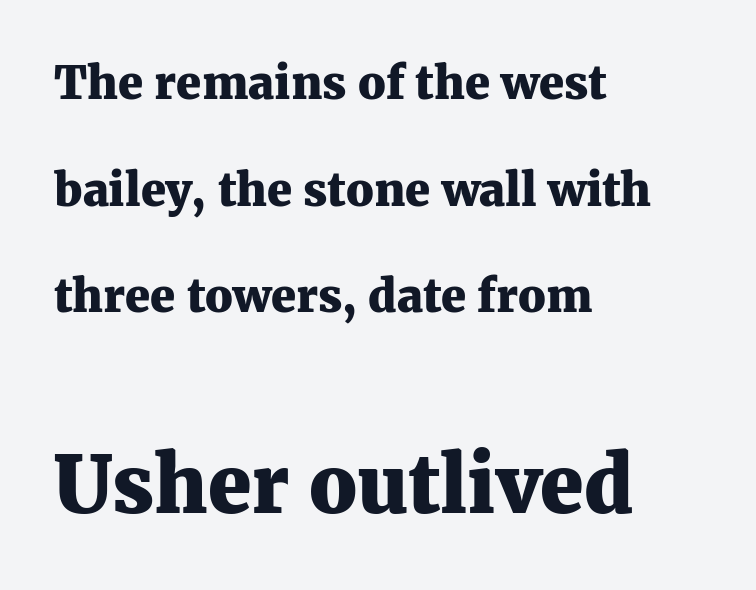
Q: Is the text bold? A: Yes.
Q: Is the text italic (slanted)? A: No, it is upright.
Q: Is the typeface a serif or a sans-serif typeface? A: Serif.
Q: Is the text underlined? A: No.
Q: How is the paragraph aligned? A: Left-aligned.
Q: Is the spacing between letters normal or unusually wide? A: Normal.
Q: Is the spacing between lines tight, normal or loose? A: Loose.
Q: Which block of text is set in a larger size, the first (top) or the second (bottom)? A: The second (bottom) one.
Q: Width (condensed, normal, or wide)? A: Normal.
Q: Stroke contrast? A: Medium.
Q: x-height? A: Medium.
Q: Monospaced? A: No.
